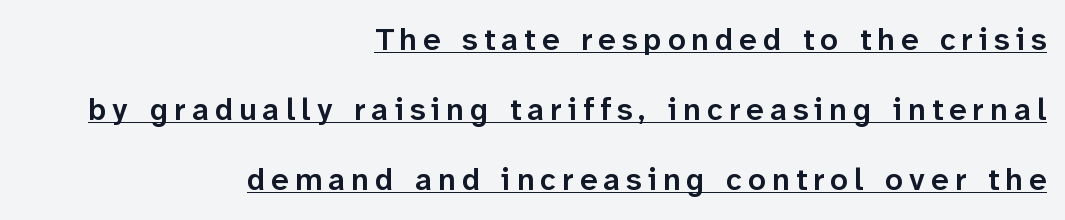
Q: Is the text bold? A: Semi-bold.
Q: Is the text italic (slanted)? A: No, it is upright.
Q: Is the typeface a serif or a sans-serif typeface? A: Sans-serif.
Q: Is the text underlined? A: Yes.
Q: How is the paragraph aligned? A: Right-aligned.
Q: Is the spacing between letters normal or unusually wide? A: Unusually wide.
Q: Is the spacing between lines tight, normal or loose? A: Loose.
Q: Width (condensed, normal, or wide)? A: Normal.
Q: Stroke contrast? A: Low.
Q: x-height? A: Medium.
Q: Monospaced? A: No.
